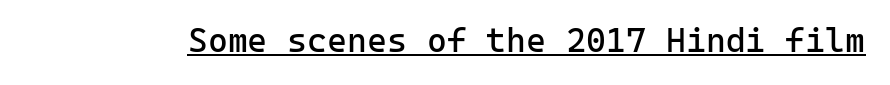
The image shows 34 px regular-weight sans-serif type, upright, monospaced; set normal letter spacing, underlined; low stroke contrast and a medium x-height.
